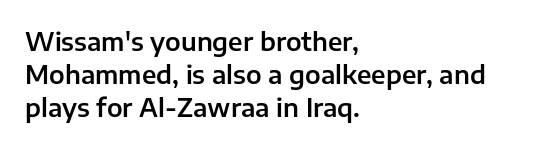
{"italic": "no", "underline": "no", "align": "left", "line_spacing": "normal", "line_spacing_ratio": 1.32, "letter_spacing": "normal", "letter_spacing_em": 0.0, "glyph_px": 25}
